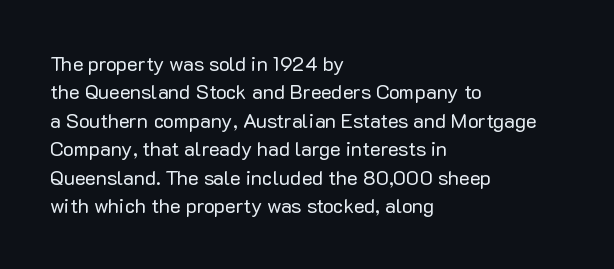
Q: Is the text bold? A: No.
Q: Is the text italic (slanted)? A: No, it is upright.
Q: Is the text underlined? A: No.
Q: How is the paragraph aligned? A: Left-aligned.
Q: Is the spacing between letters normal or unusually wide? A: Normal.
Q: Is the spacing between lines tight, normal or loose? A: Normal.
